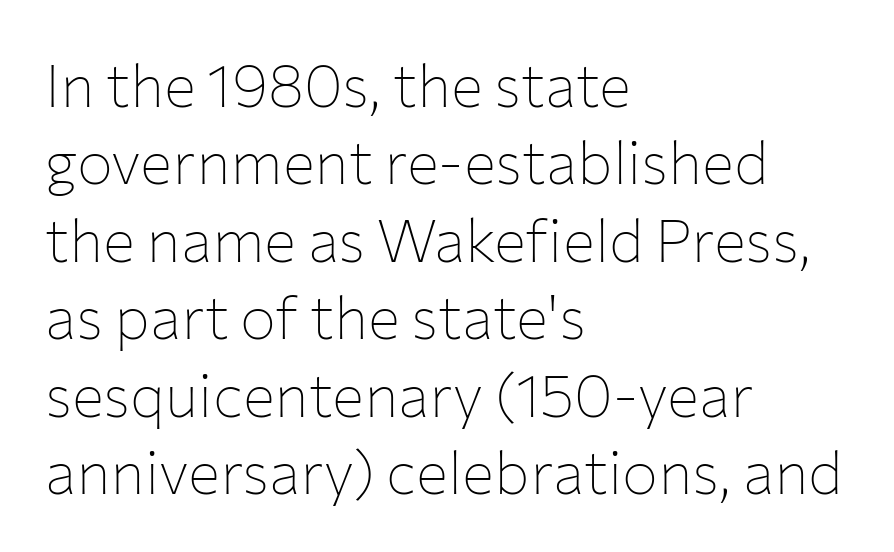
{"serif": "no", "italic": "no", "bold": "no", "weight": "thin", "width": "normal", "stroke_contrast": "low", "x_height": "medium", "monospaced": "no", "underline": "no", "align": "left", "line_spacing": "normal", "line_spacing_ratio": 1.29, "letter_spacing": "normal", "letter_spacing_em": 0.0, "glyph_px": 60}
